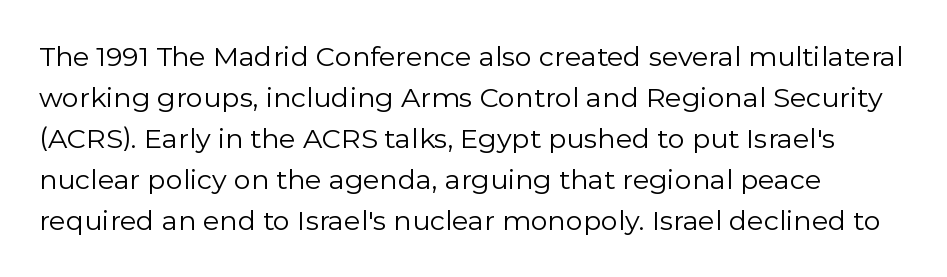
The image shows 27 px text type, upright; set normal line spacing (1.52x), normal letter spacing, not underlined.
